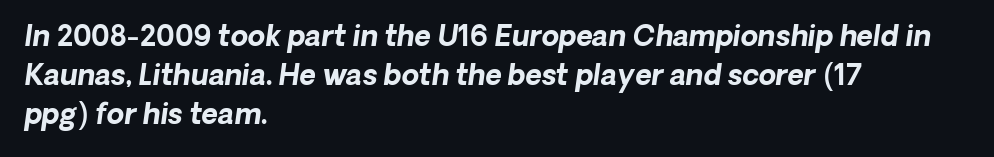
The image shows 28 px bold sans-serif type; set left-aligned, normal line spacing (1.4x), normal letter spacing, not underlined; low stroke contrast and a medium x-height.
